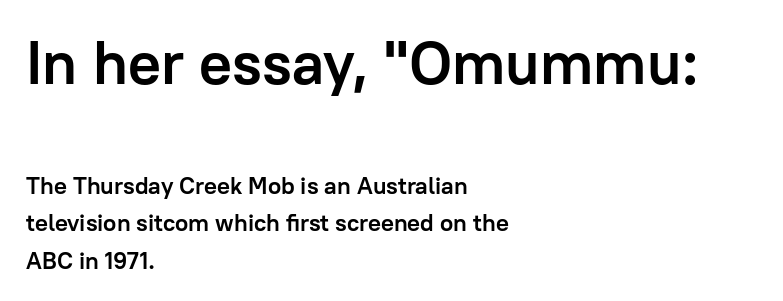
The image shows 61 px semibold sans-serif type, upright; set left-aligned, normal line spacing (1.57x), normal letter spacing, not underlined; the first (top) block is 2.54x larger; low stroke contrast and a medium x-height.
